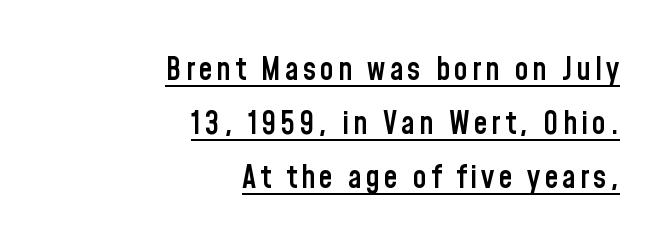
The image shows 31 px semibold, condensed sans-serif type, upright; set right-aligned, line spacing 1.74x, underlined; low stroke contrast and a medium x-height.
